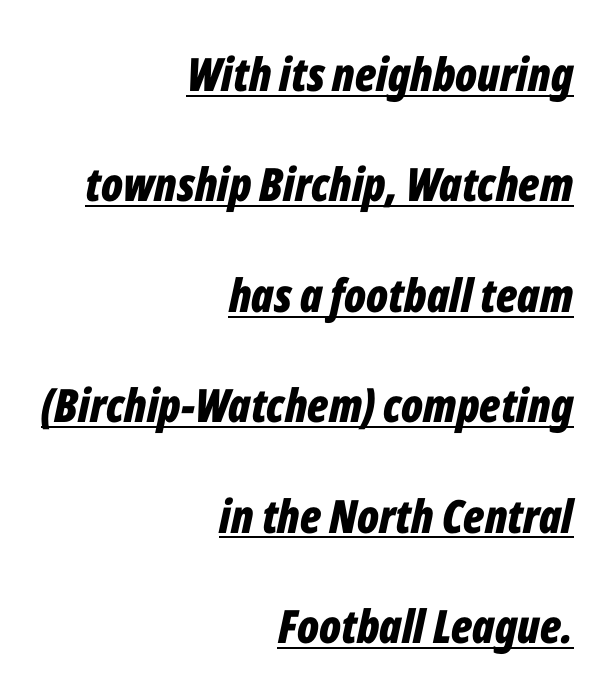
{"italic": "yes", "lean": "right", "slant_degrees": 12, "bold": "yes", "weight": "bold", "width": "condensed", "stroke_contrast": "low", "x_height": "medium", "monospaced": "no", "underline": "yes", "align": "right", "line_spacing": "loose", "line_spacing_ratio": 2.4, "letter_spacing": "normal", "letter_spacing_em": 0.0, "glyph_px": 46}
